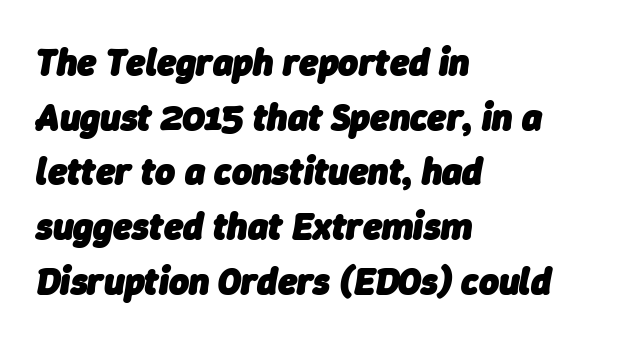
The specimen reads as italic at a glance. Think of a printed novel: that variable character pitch is what you see here. The rendering uses a bold face; every stroke is thick and dark. The foot of each line stays bare and open. Between one letter and the next there's only the usual sliver of space.
